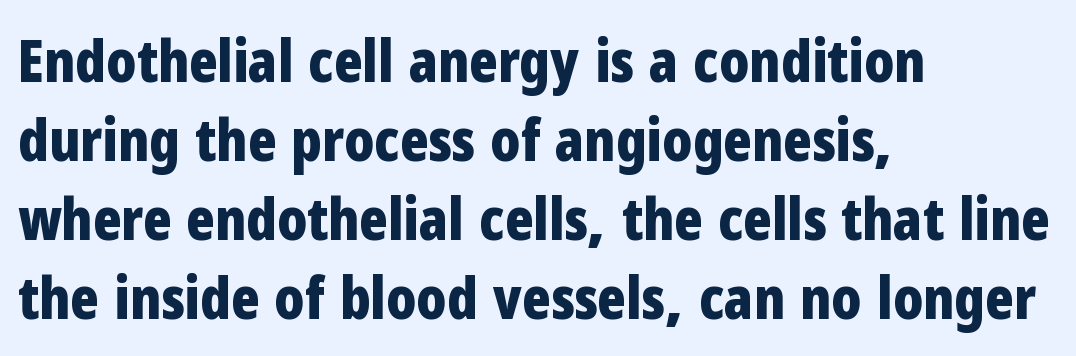
Think of a printed novel: that variable character pitch is what you see here. Reading down the block, your eye returns to a fixed left position each line. Only glyphs here, with clear space below each row. Is the letter spacing exaggerated? No — it looks like the ordinary default. I'd call this a sans setting — the letters go barefoot.
